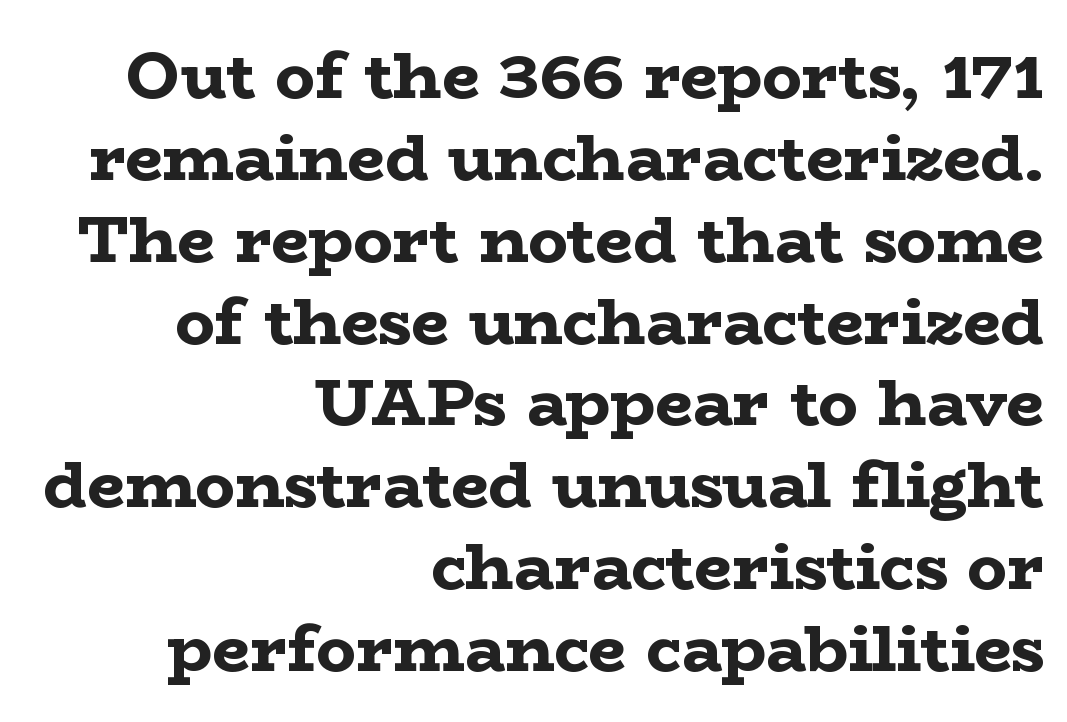
A flush-right, rag-left setting is used for this passage. The line texture is even and compact thanks to regular tracking. A dark, heavy texture on the line: the type is bold. Does the type have serifs? Yes, each stem ends in a small foot.
